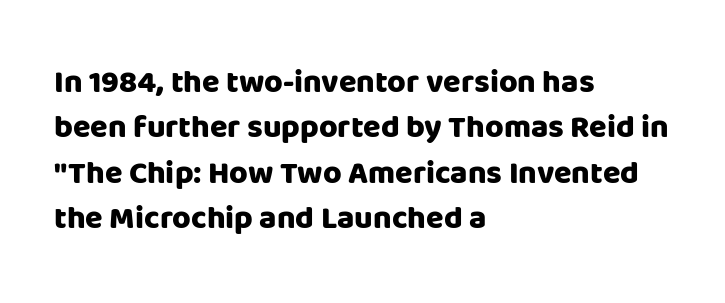
Q: Is the text bold? A: Yes.
Q: Is the text italic (slanted)? A: No, it is upright.
Q: Is the typeface a serif or a sans-serif typeface? A: Sans-serif.
Q: Is the text underlined? A: No.
Q: How is the paragraph aligned? A: Left-aligned.
Q: Is the spacing between letters normal or unusually wide? A: Normal.
Q: Is the spacing between lines tight, normal or loose? A: Normal.
Q: Width (condensed, normal, or wide)? A: Normal.
Q: Stroke contrast? A: Low.
Q: x-height? A: Large.
Q: Monospaced? A: No.
